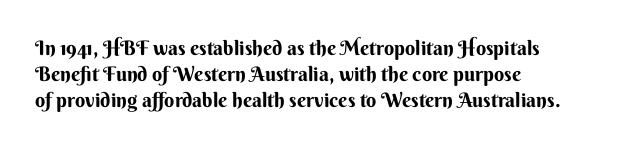
Q: Is the text bold? A: Yes.
Q: Is the text italic (slanted)? A: No, it is upright.
Q: Is the text underlined? A: No.
Q: How is the paragraph aligned? A: Left-aligned.
Q: Is the spacing between letters normal or unusually wide? A: Normal.
Q: Is the spacing between lines tight, normal or loose? A: Normal.
